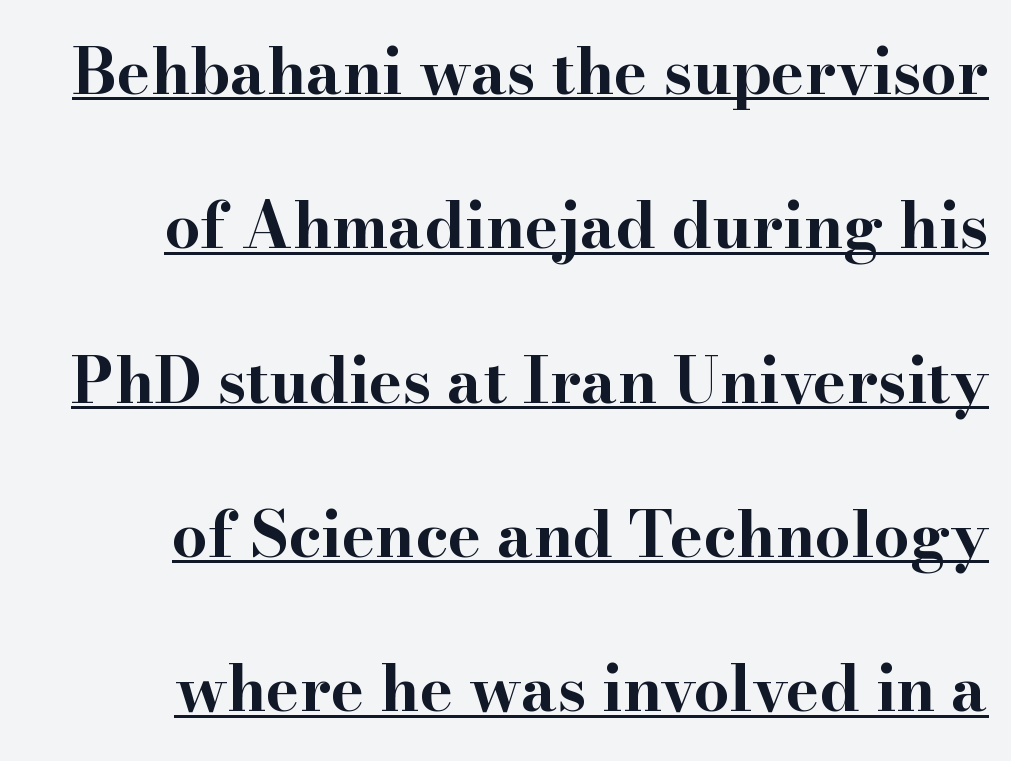
The image shows 63 px bold, wide serif type, upright; set right-aligned, loose line spacing (2.45x), normal letter spacing, underlined; high stroke contrast and a small x-height.
